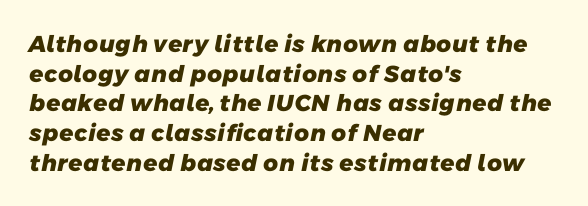
{"bold": "yes", "underline": "no", "align": "left", "line_spacing": "normal", "line_spacing_ratio": 1.29, "letter_spacing": "normal", "letter_spacing_em": 0.0, "glyph_px": 23}
